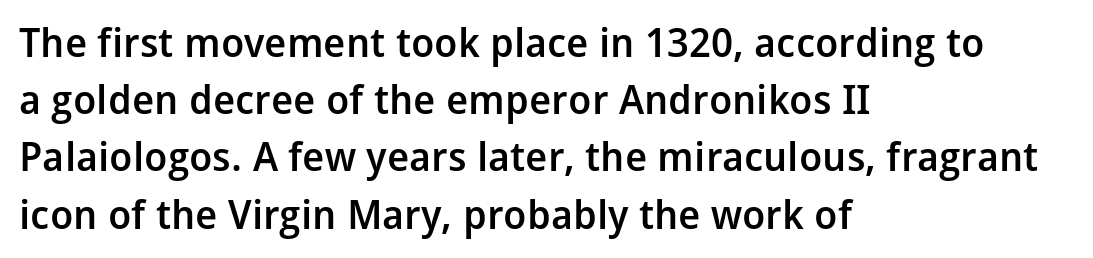
This is moderately heavy type, rendered in semibold. Check the space under the baseline: it is left empty. These lines are rendered in a variable-pitch font. A typesetter would call this zero additional tracking. If you drew a ruler down the left edge, every line would touch it.
